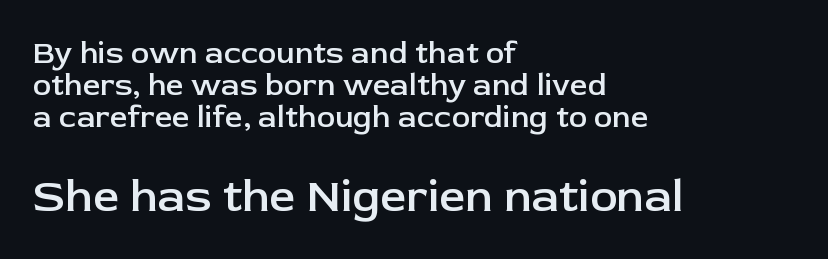
{"serif": "no", "italic": "no", "bold": "semi", "weight": "semibold", "width": "normal", "stroke_contrast": "low", "x_height": "medium", "monospaced": "no", "underline": "no", "align": "left", "line_spacing": "tight", "line_spacing_ratio": 1.04, "letter_spacing": "normal", "letter_spacing_em": 0.0, "larger_block": "second", "size_ratio": 1.48, "glyph_px": 46}
